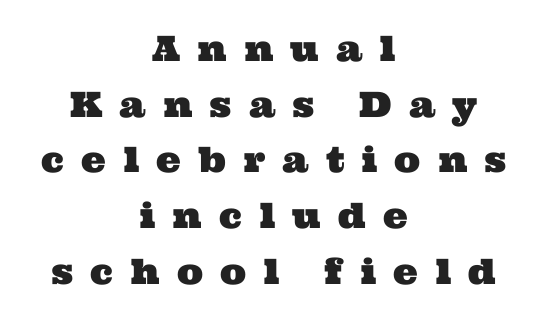
Q: Is the typeface a serif or a sans-serif typeface? A: Serif.
Q: Is the text underlined? A: No.
Q: How is the paragraph aligned? A: Centered.
Q: Is the spacing between letters normal or unusually wide? A: Unusually wide.
Q: Is the spacing between lines tight, normal or loose? A: Normal.
Q: Width (condensed, normal, or wide)? A: Wide.
Q: Stroke contrast? A: Medium.
Q: x-height? A: Medium.
Q: Monospaced? A: No.
